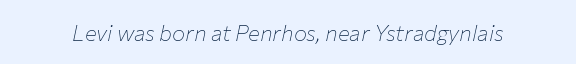
{"italic": "yes", "lean": "right", "slant_degrees": 12, "bold": "no", "underline": "no", "letter_spacing": "normal", "letter_spacing_em": 0.0, "glyph_px": 22}
